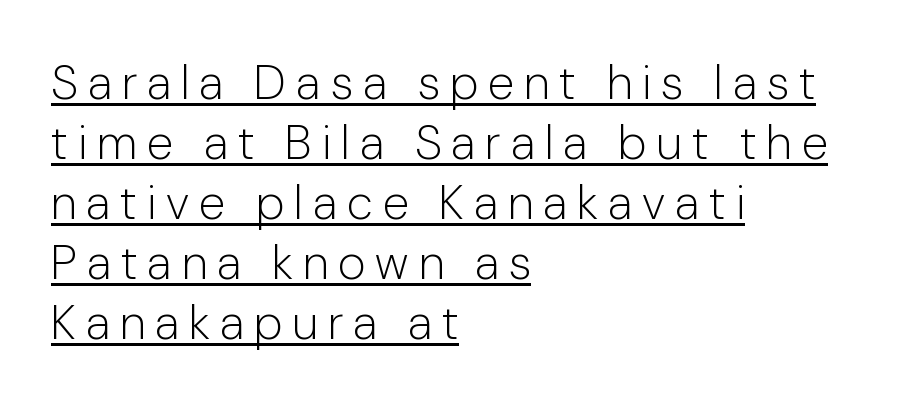
The image shows 48 px light sans-serif type, upright; set left-aligned, normal line spacing (1.25x), unusually wide letter spacing (+0.21 em), underlined; low stroke contrast and a medium x-height.
